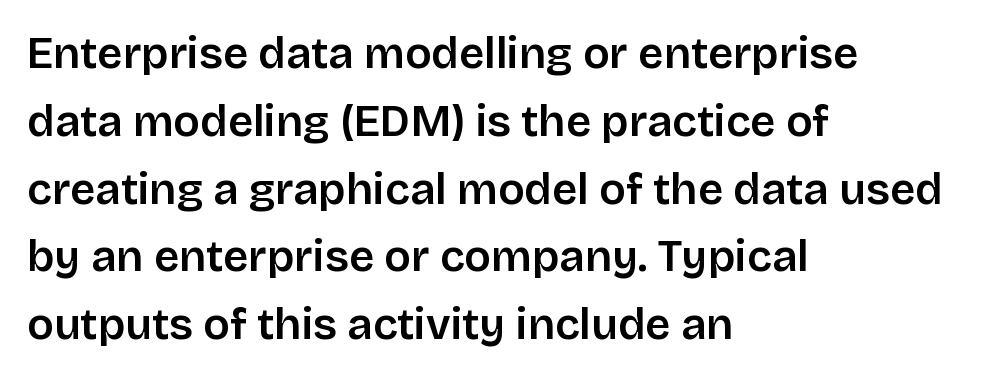
{"serif": "no", "italic": "no", "bold": "semi", "weight": "semibold", "width": "normal", "stroke_contrast": "low", "x_height": "large", "monospaced": "no", "underline": "no", "align": "left", "line_spacing": "normal", "line_spacing_ratio": 1.54, "letter_spacing": "normal", "letter_spacing_em": 0.0, "glyph_px": 44}
